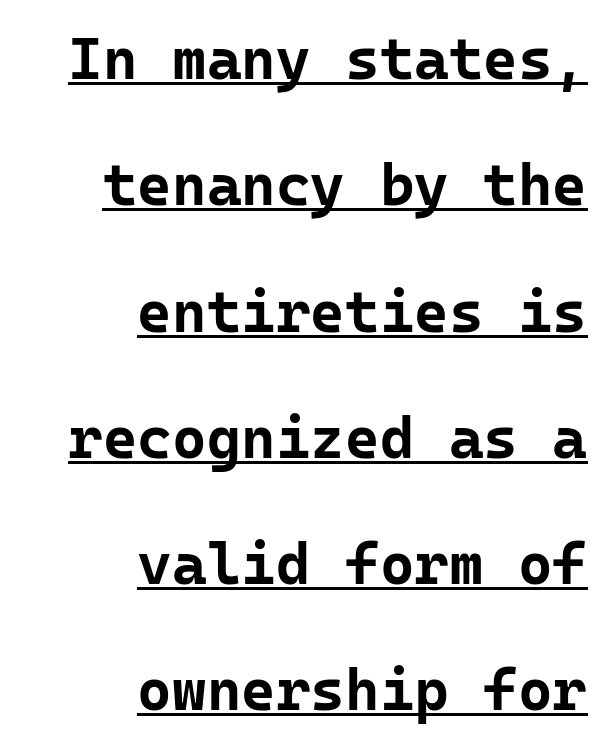
A continuous stroke trails under the words, as in a hyperlink. Tall strokes in this sample are plumb rather than angled. Right-aligned paragraph, ragged on the left. Fixed-width glyphs throughout — classic coding-font behaviour.
